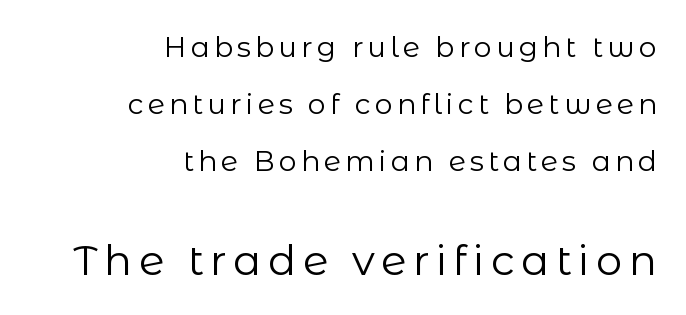
Whoever set this chose breathing room over compactness in the vertical rhythm. This is sans-serif lettering, the kind often seen on screens and signage. These lines are rendered in a variable-pitch font. A clean baseline with only descenders dipping below it.
